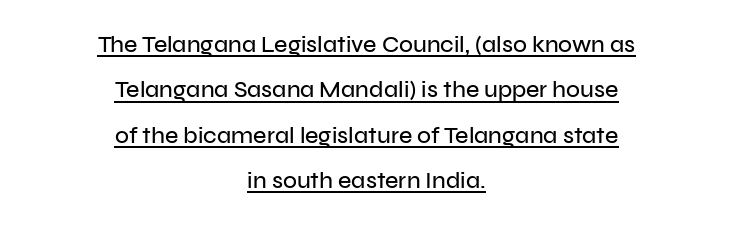
{"italic": "no", "underline": "yes", "align": "center", "line_spacing": "loose", "line_spacing_ratio": 1.97, "letter_spacing": "normal", "letter_spacing_em": 0.0, "glyph_px": 23}
